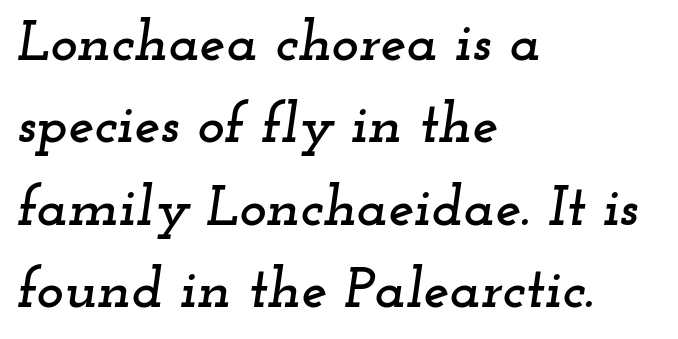
The image shows 58 px wide serif type, italic (leaning right); set left-aligned, normal line spacing (1.42x), normal letter spacing, not underlined; low stroke contrast and a small x-height.
